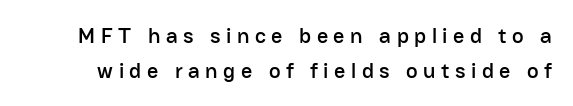
Q: Is the text italic (slanted)? A: No, it is upright.
Q: Is the text underlined? A: No.
Q: Is the spacing between letters normal or unusually wide? A: Unusually wide.
Q: Is the spacing between lines tight, normal or loose? A: Normal.
